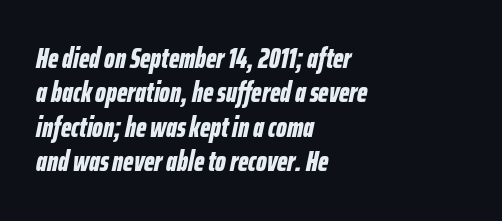
The paragraph has a hard left edge and a soft right edge. The letters sit at their default tracking, neither squeezed nor spread. Beneath every word, the page is bare. Thick stems and heavy bowls — unmistakably bold. This sample has the flowing, uneven cadence of proportional lettering.
